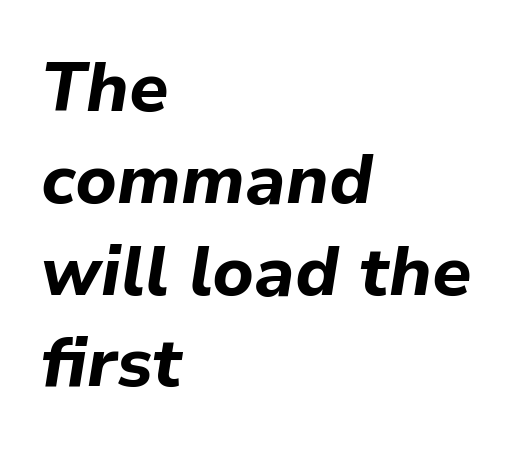
Has an underline been added? It has not. Is the block centered? No — it sits flush against the left margin. Strokes here are thick enough to call this a true bold. Reading down the column, the eye jumps a familiar distance to each next line.
